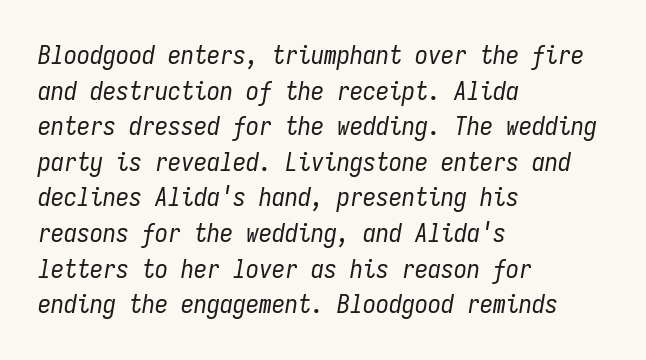
The image shows 26 px text type, italic (leaning right); set left-aligned, normal line spacing (1.37x), normal letter spacing, not underlined.
